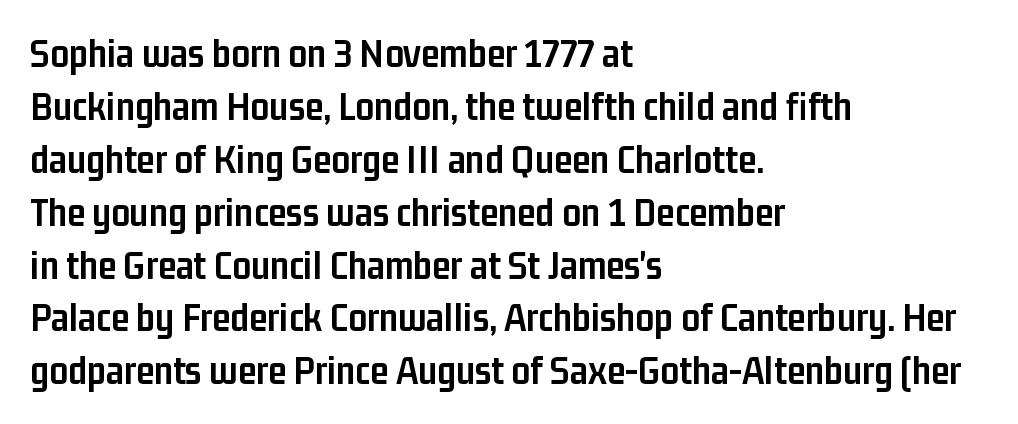
Q: Is the text bold? A: Yes.
Q: Is the text italic (slanted)? A: No, it is upright.
Q: Is the typeface a serif or a sans-serif typeface? A: Sans-serif.
Q: Is the text underlined? A: No.
Q: How is the paragraph aligned? A: Left-aligned.
Q: Is the spacing between letters normal or unusually wide? A: Normal.
Q: Is the spacing between lines tight, normal or loose? A: Normal.
Q: Width (condensed, normal, or wide)? A: Condensed.
Q: Stroke contrast? A: Low.
Q: x-height? A: Medium.
Q: Monospaced? A: No.
